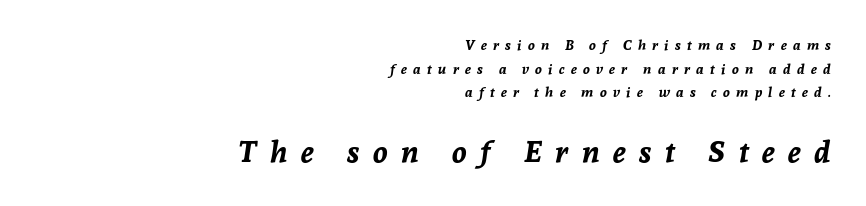
{"italic": "yes", "lean": "right", "slant_degrees": 8, "bold": "yes", "weight": "bold", "width": "normal", "stroke_contrast": "low", "x_height": "medium", "monospaced": "no", "underline": "no", "align": "right", "line_spacing": "normal", "line_spacing_ratio": 1.68, "letter_spacing": "wide", "letter_spacing_em": 0.45, "larger_block": "second", "size_ratio": 2.14, "glyph_px": 30}
